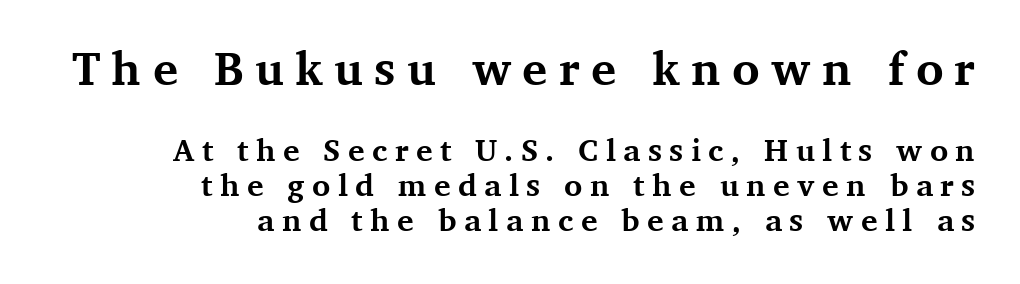
Q: Is the text bold? A: Yes.
Q: Is the text italic (slanted)? A: No, it is upright.
Q: Is the typeface a serif or a sans-serif typeface? A: Serif.
Q: Is the text underlined? A: No.
Q: How is the paragraph aligned? A: Right-aligned.
Q: Is the spacing between letters normal or unusually wide? A: Unusually wide.
Q: Is the spacing between lines tight, normal or loose? A: Tight.
Q: Which block of text is set in a larger size, the first (top) or the second (bottom)? A: The first (top) one.
Q: Width (condensed, normal, or wide)? A: Normal.
Q: Stroke contrast? A: Medium.
Q: x-height? A: Medium.
Q: Monospaced? A: No.
